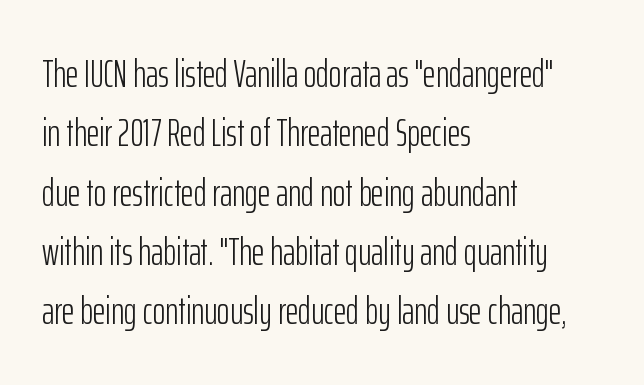
{"serif": "no", "italic": "no", "bold": "no", "weight": "light", "width": "condensed", "stroke_contrast": "low", "x_height": "medium", "monospaced": "no", "underline": "no", "align": "left", "line_spacing": "normal", "line_spacing_ratio": 1.52, "letter_spacing": "normal", "letter_spacing_em": 0.0, "glyph_px": 39}
